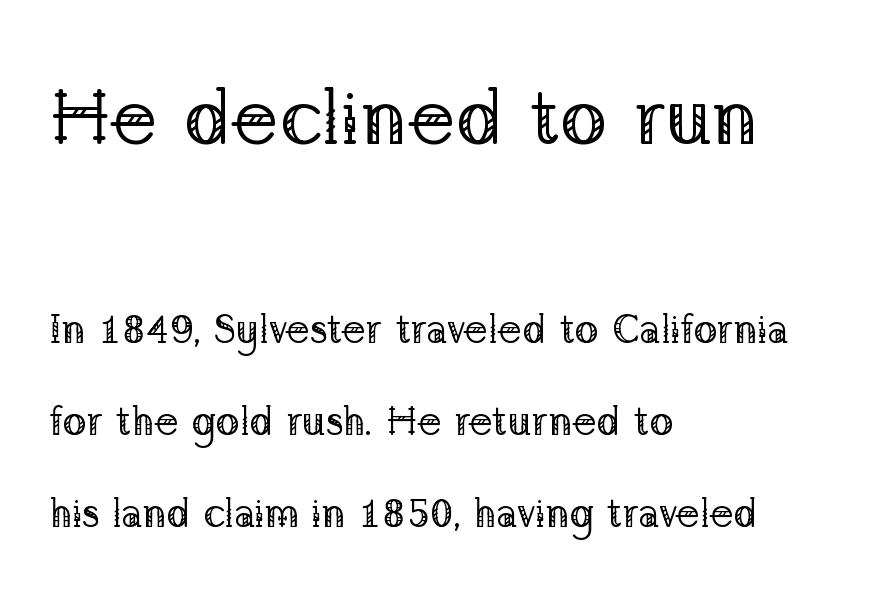
{"serif": "yes", "italic": "no", "bold": "no", "weight": "regular", "width": "normal", "stroke_contrast": "low", "x_height": "medium", "monospaced": "no", "underline": "no", "align": "left", "line_spacing": "loose", "line_spacing_ratio": 2.31, "letter_spacing": "normal", "letter_spacing_em": 0.0, "larger_block": "first", "size_ratio": 1.98, "glyph_px": 79}
